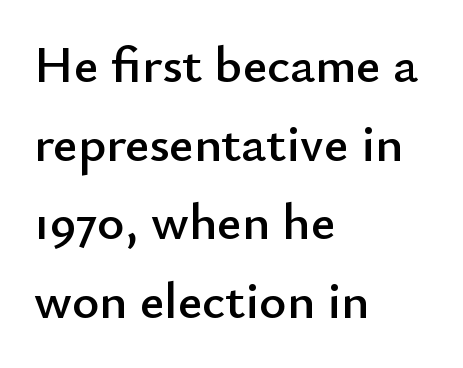
The image shows 52 px sans-serif type, upright; set left-aligned, normal line spacing (1.51x), normal letter spacing, not underlined; low stroke contrast and a small x-height.
